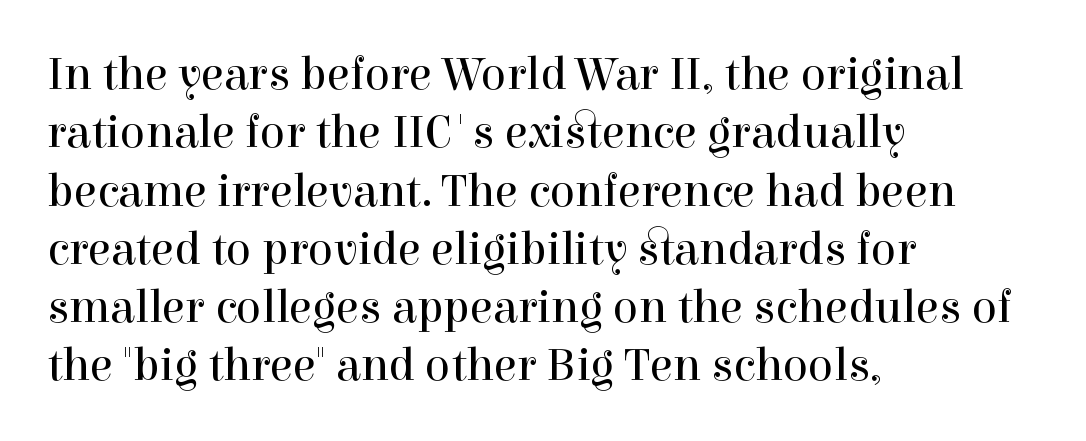
The image shows 47 px regular-weight serif type, upright; set left-aligned, line spacing 1.24x, normal letter spacing, not underlined; a medium x-height.
